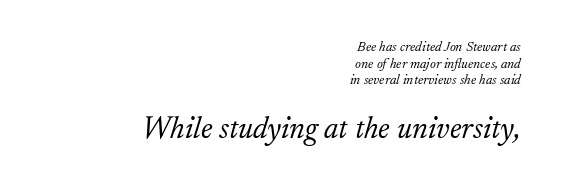
Spacing verdict: proportional, widths tailored to each character. Horizontally, the lines are justified to the trailing edge only. A bare baseline throughout the passage. The letters carry serifs — small finishing strokes at the ends of their stems. You get the small type first, then a jump to larger type. Is the stroke heavy? The answer is a plain regular-or-lighter.
